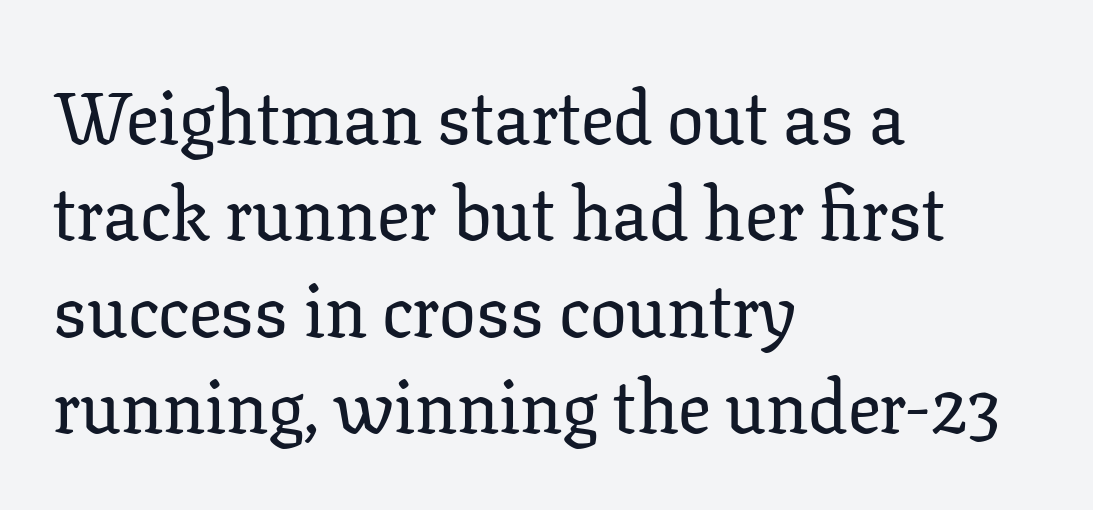
The image shows 73 px serif type, upright; set left-aligned, normal line spacing (1.32x), normal letter spacing, not underlined; low stroke contrast and a medium x-height.
